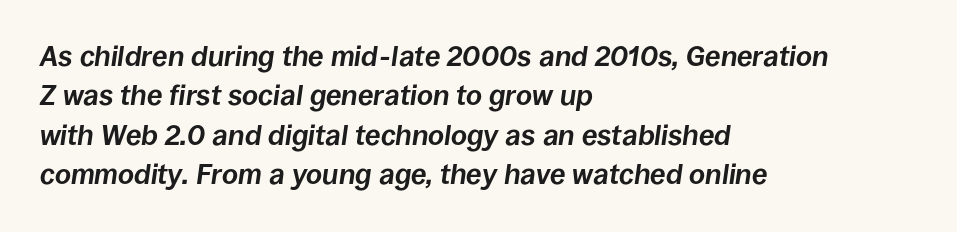
{"italic": "yes", "lean": "right", "slant_degrees": 8, "bold": "yes", "weight": "bold", "width": "normal", "stroke_contrast": "low", "x_height": "large", "monospaced": "no", "underline": "no", "align": "left", "line_spacing": "normal", "line_spacing_ratio": 1.41, "letter_spacing": "normal", "letter_spacing_em": 0.0, "glyph_px": 28}
